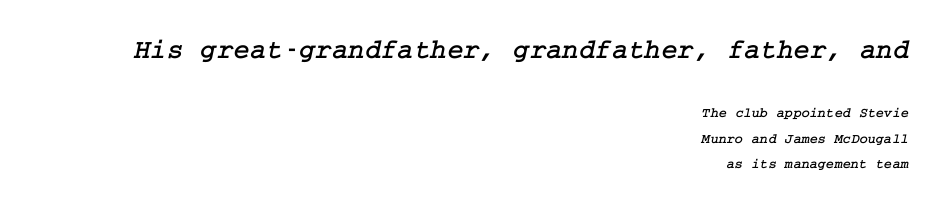
Q: Is the typeface a serif or a sans-serif typeface? A: Serif.
Q: Is the text underlined? A: No.
Q: How is the paragraph aligned? A: Right-aligned.
Q: Is the spacing between letters normal or unusually wide? A: Normal.
Q: Which block of text is set in a larger size, the first (top) or the second (bottom)? A: The first (top) one.
Q: Width (condensed, normal, or wide)? A: Normal.
Q: Stroke contrast? A: Low.
Q: x-height? A: Medium.
